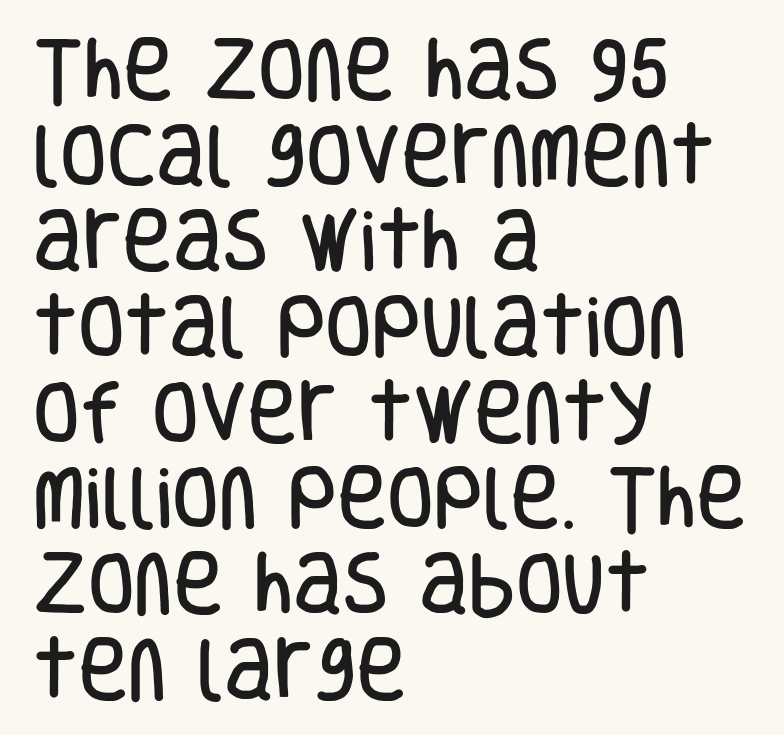
{"serif": "no", "italic": "no", "width": "condensed", "stroke_contrast": "low", "x_height": "large", "monospaced": "no", "underline": "no", "align": "left", "line_spacing": "normal", "line_spacing_ratio": 1.26, "letter_spacing": "normal", "letter_spacing_em": 0.0, "glyph_px": 68}
